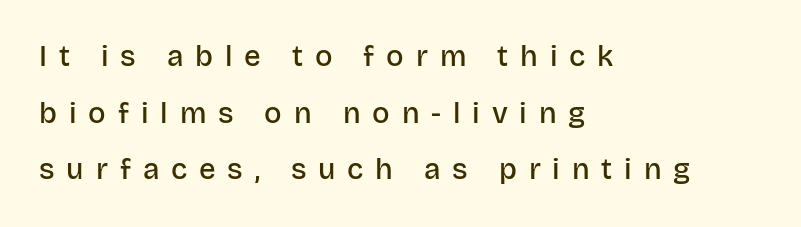
If you drew a ruler down the left edge, every line would touch it. The face used here is proportionally spaced, like ordinary book or web type. This sample uses a sans-serif face. Honestly, there is no underline to notice here at all. Does the lettering tilt? It doesn't — this is upright.
